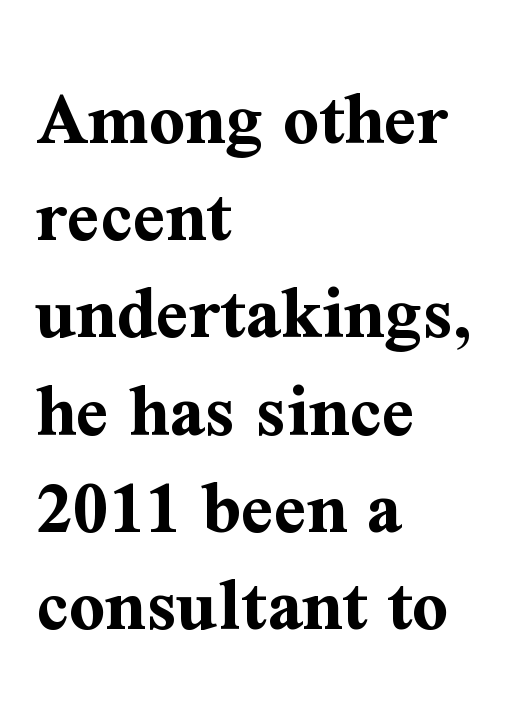
Each line starts at the same left margin while the right side varies. To sum up the face: it has serifs. Caption: bold face, heavy strokes. Spacing between characters is what you'd get straight out of the box.
